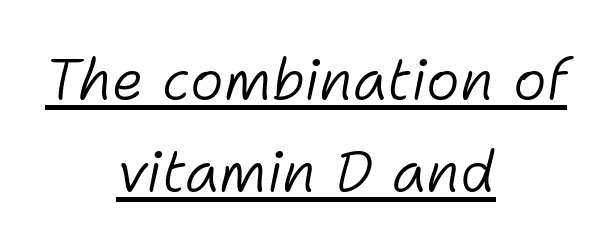
{"italic": "yes", "lean": "right", "slant_degrees": 11, "bold": "no", "weight": "light", "width": "normal", "stroke_contrast": "low", "x_height": "medium", "monospaced": "no", "underline": "yes", "align": "center", "line_spacing": "normal", "line_spacing_ratio": 1.62, "letter_spacing": "normal", "letter_spacing_em": 0.0, "glyph_px": 57}
